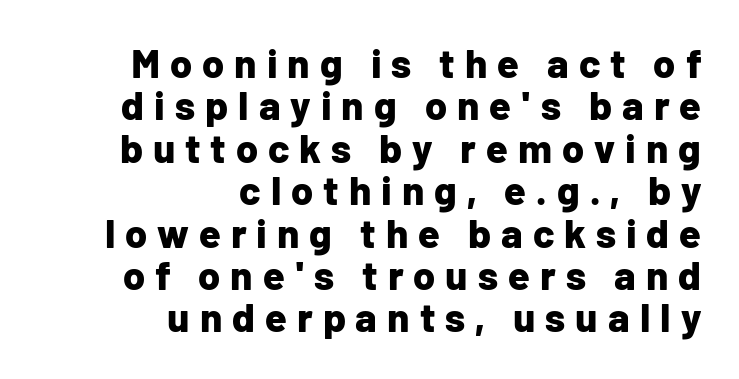
Q: Is the text bold? A: Yes.
Q: Is the text italic (slanted)? A: No, it is upright.
Q: Is the typeface a serif or a sans-serif typeface? A: Sans-serif.
Q: Is the text underlined? A: No.
Q: How is the paragraph aligned? A: Right-aligned.
Q: Is the spacing between letters normal or unusually wide? A: Unusually wide.
Q: Is the spacing between lines tight, normal or loose? A: Tight.
Q: Width (condensed, normal, or wide)? A: Normal.
Q: Stroke contrast? A: Low.
Q: x-height? A: Medium.
Q: Monospaced? A: No.
